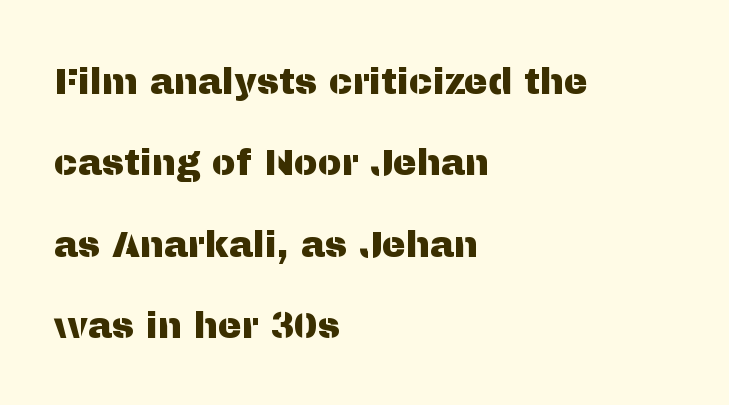
{"serif": "no", "italic": "no", "width": "normal", "stroke_contrast": "medium", "x_height": "medium", "monospaced": "no", "underline": "no", "align": "left", "line_spacing": "loose", "line_spacing_ratio": 2.26, "letter_spacing": "normal", "letter_spacing_em": 0.0, "glyph_px": 36}
